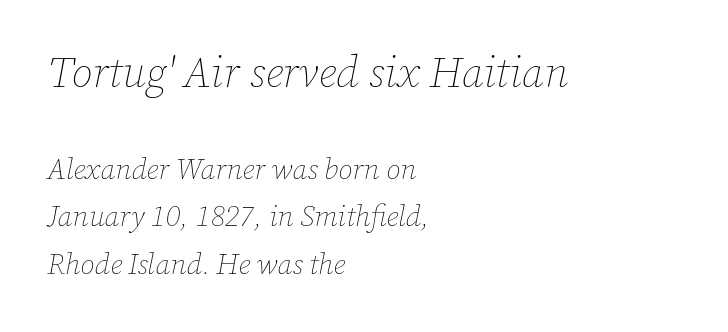
The image shows 43 px thin type, italic (leaning right); set left-aligned, normal line spacing (1.64x), normal letter spacing, not underlined; the first (top) block is 1.48x larger; low stroke contrast and a medium x-height.
